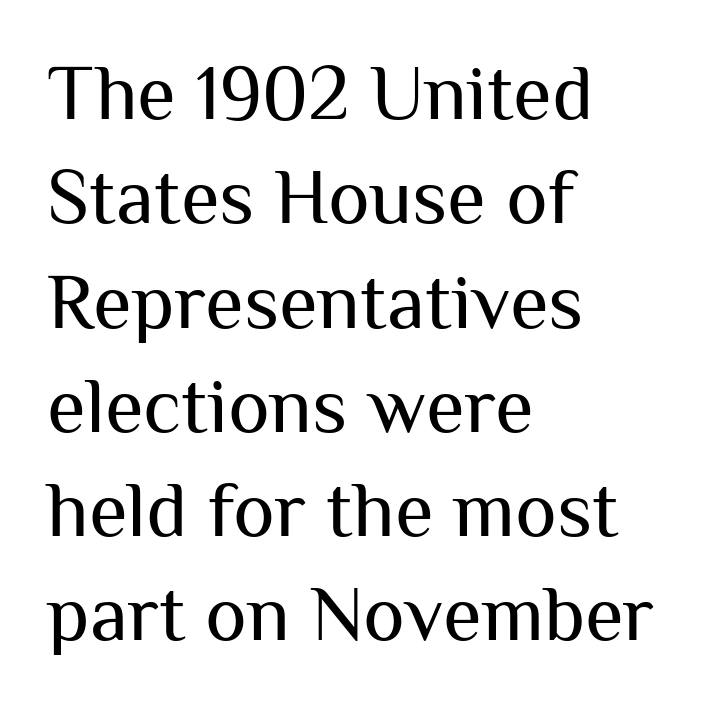
Weight: regular or lighter. Is there any slant? The stems are plumb. Words appear dense and cohesive because spacing is normal. Rule under the text: the space is simply empty. If you measured baseline to baseline, you'd find a middling distance. The rendering uses natural spacing where letterforms have individual widths.
